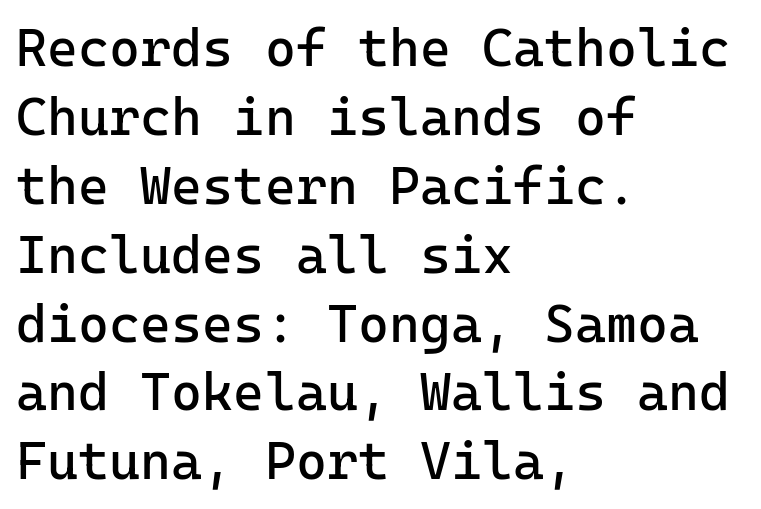
The space between consecutive lines is moderate. A typesetter would label this face a sans. A typesetter would call this zero additional tracking. The strokes carry an ordinary text weight at most.
